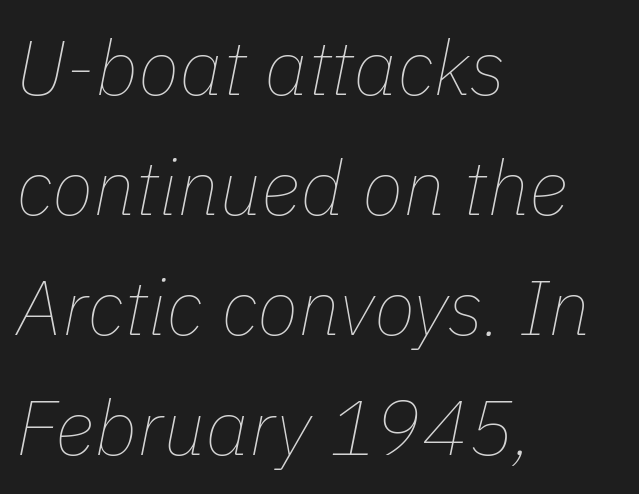
Q: Is the text bold? A: No.
Q: Is the text italic (slanted)? A: Yes, it leans right by about 11 degrees.
Q: Is the text underlined? A: No.
Q: How is the paragraph aligned? A: Left-aligned.
Q: Is the spacing between letters normal or unusually wide? A: Normal.
Q: Is the spacing between lines tight, normal or loose? A: Normal.
Q: Width (condensed, normal, or wide)? A: Normal.
Q: Stroke contrast? A: Low.
Q: x-height? A: Medium.
Q: Monospaced? A: No.
